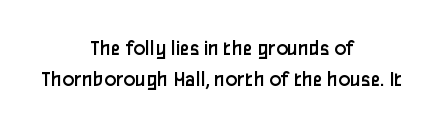
Every row of glyphs is offset so its center matches the block's center. Every stem runs plumb, perpendicular to the baseline. Each word holds together tightly as a unit, with standard inter-letter gaps. Letters rest on an invisible, unmarked baseline. Heft: none added — not bold.
